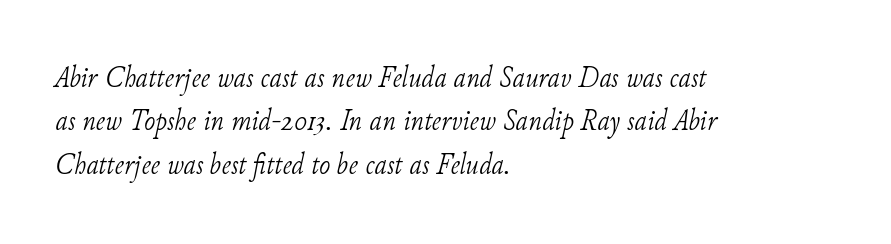
{"serif": "yes", "italic": "yes", "lean": "right", "slant_degrees": 11, "bold": "no", "weight": "light", "width": "normal", "stroke_contrast": "low", "x_height": "small", "monospaced": "no", "underline": "no", "align": "left", "line_spacing": "normal", "line_spacing_ratio": 1.45, "letter_spacing": "normal", "letter_spacing_em": 0.0, "glyph_px": 30}
